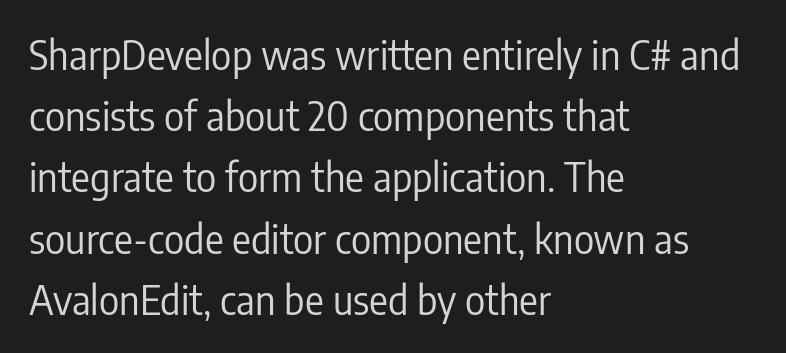
The image shows 39 px regular-weight, condensed sans-serif type, upright; set left-aligned, normal line spacing (1.57x), normal letter spacing, not underlined; low stroke contrast and a medium x-height.
